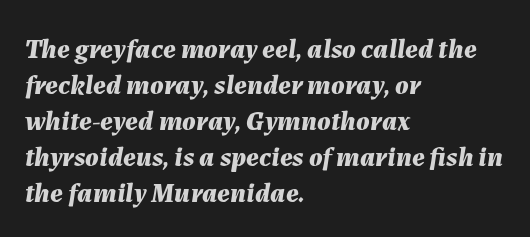
The font is running at its bold setting. Honestly, the letter spacing is just normal — you wouldn't notice it. This is oblique type, the kind used for emphasis or titles. The passage shown is typed in a proportional face where columns would drift.
